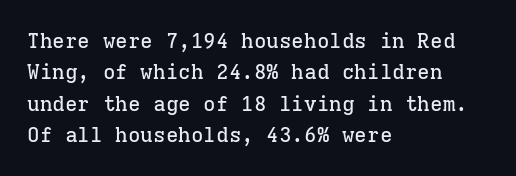
Unmarked baselines from the first word to the last. Every character sits straight up, as roman type does. The lines in this sample share a left origin and differ only in where they stop. Summary of vertical rhythm: regular, with standard interline spacing. Inter-character spacing is left at the font's built-in metrics.
